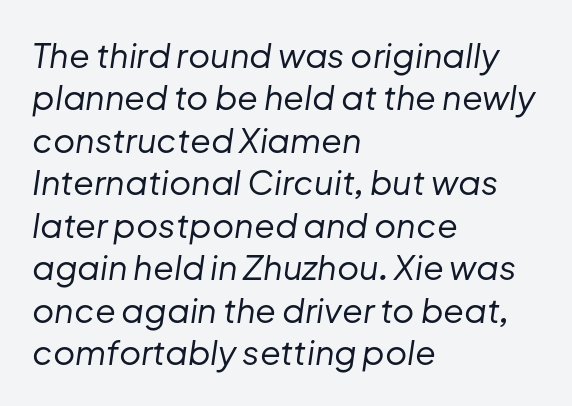
Q: Is the text bold? A: No.
Q: Is the text italic (slanted)? A: Yes, it leans right by about 8 degrees.
Q: Is the text underlined? A: No.
Q: How is the paragraph aligned? A: Left-aligned.
Q: Is the spacing between letters normal or unusually wide? A: Normal.
Q: Is the spacing between lines tight, normal or loose? A: Normal.
Q: Width (condensed, normal, or wide)? A: Normal.
Q: Stroke contrast? A: Low.
Q: x-height? A: Medium.
Q: Monospaced? A: No.
